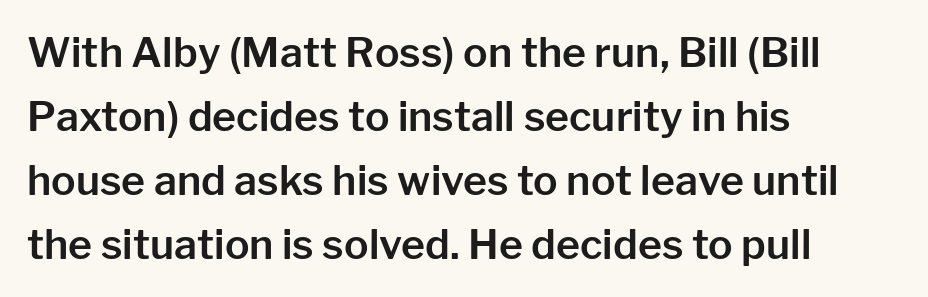
The image shows 41 px sans-serif type, upright; set left-aligned, normal line spacing (1.56x), normal letter spacing, not underlined; low stroke contrast and a medium x-height.
